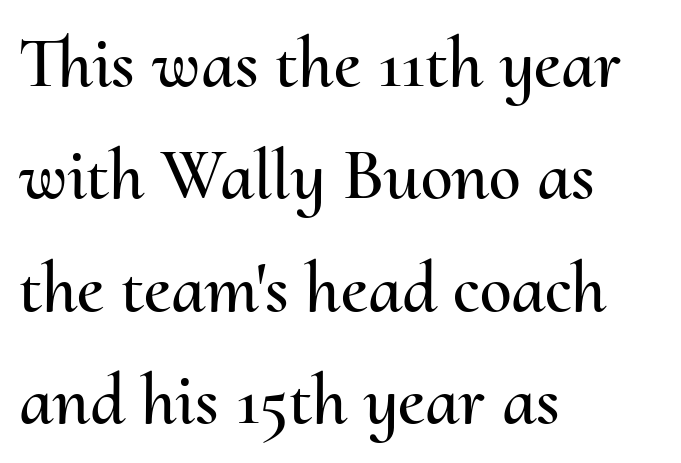
The line-height multiplier appears to be the usual default. The passage is arranged the way most books set body copy — flush left. Ordinary non-slanted type is in use. Character widths vary here, with narrow letters taking less room than wide ones. In terms of letterspacing, this is plain default setting.
